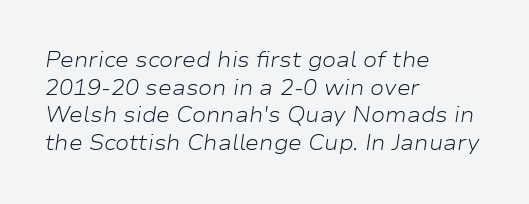
Compared with a centered layout, this one pins lines to the left instead. The weight would be labelled regular, book, light, or lighter still. Descenders hang freely into open space. Yep, that's italic — everything's leaning. Line spacing here is normal.
